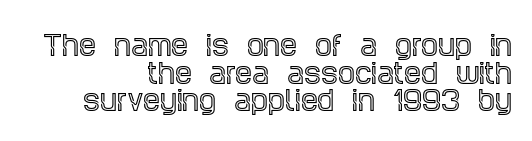
The image shows 27 px text type, upright; set right-aligned, tight line spacing (1.02x), normal letter spacing, not underlined.
